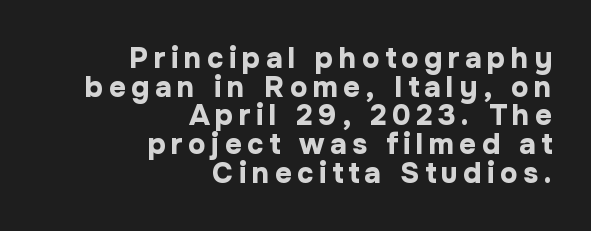
{"serif": "no", "italic": "no", "bold": "yes", "weight": "bold", "width": "normal", "stroke_contrast": "low", "x_height": "medium", "monospaced": "no", "underline": "no", "align": "right", "line_spacing": "tight", "line_spacing_ratio": 0.99, "glyph_px": 29}
